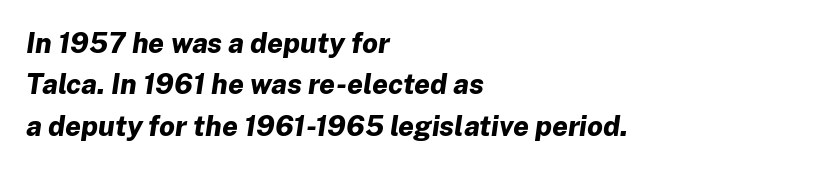
Varying glyph widths throughout — classic text-font behaviour. Students, note that the glyphs here touch the page at normal intervals. Compared with typical paragraphs, the rows here are spaced about the same. When letters slant like this, we call the style italic.
